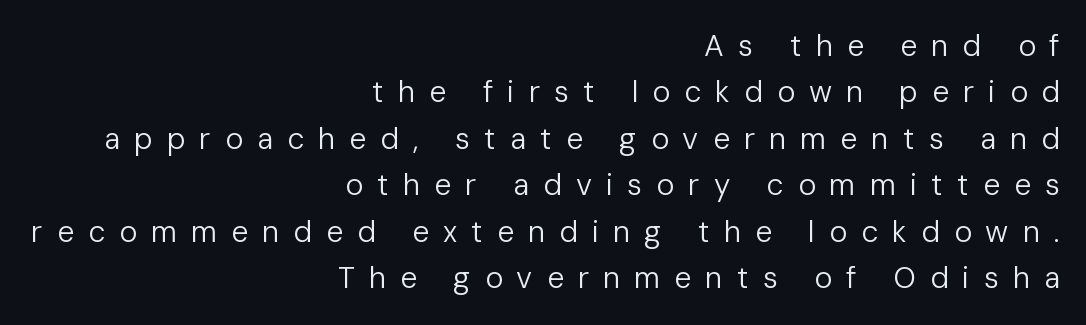
Q: Is the text bold? A: No.
Q: Is the text italic (slanted)? A: No, it is upright.
Q: Is the typeface a serif or a sans-serif typeface? A: Sans-serif.
Q: Is the text underlined? A: No.
Q: How is the paragraph aligned? A: Right-aligned.
Q: Is the spacing between letters normal or unusually wide? A: Unusually wide.
Q: Is the spacing between lines tight, normal or loose? A: Normal.
Q: Width (condensed, normal, or wide)? A: Normal.
Q: Stroke contrast? A: Low.
Q: x-height? A: Medium.
Q: Monospaced? A: No.
